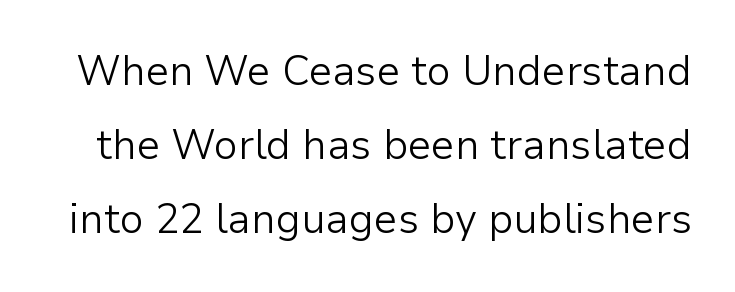
{"serif": "no", "italic": "no", "bold": "no", "weight": "light", "width": "normal", "stroke_contrast": "low", "x_height": "medium", "monospaced": "no", "underline": "no", "line_spacing_ratio": 1.81, "letter_spacing": "normal", "letter_spacing_em": 0.0, "glyph_px": 41}
